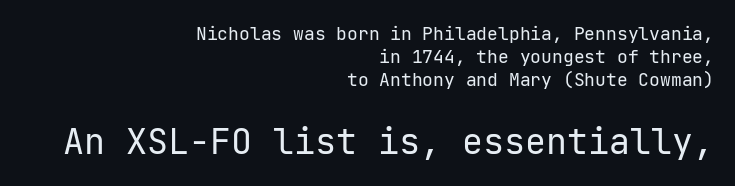
Q: Is the text bold? A: No.
Q: Is the text italic (slanted)? A: No, it is upright.
Q: Is the typeface a serif or a sans-serif typeface? A: Sans-serif.
Q: Is the text underlined? A: No.
Q: How is the paragraph aligned? A: Right-aligned.
Q: Is the spacing between letters normal or unusually wide? A: Normal.
Q: Is the spacing between lines tight, normal or loose? A: Normal.
Q: Which block of text is set in a larger size, the first (top) or the second (bottom)? A: The second (bottom) one.
Q: Width (condensed, normal, or wide)? A: Normal.
Q: Stroke contrast? A: Low.
Q: x-height? A: Medium.
